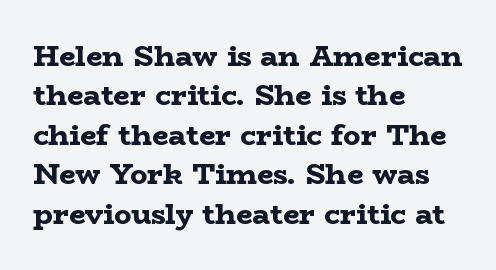
The image shows 29 px bold, wide serif type, upright; set left-aligned, normal line spacing (1.36x), normal letter spacing, not underlined; low stroke contrast and a medium x-height.
